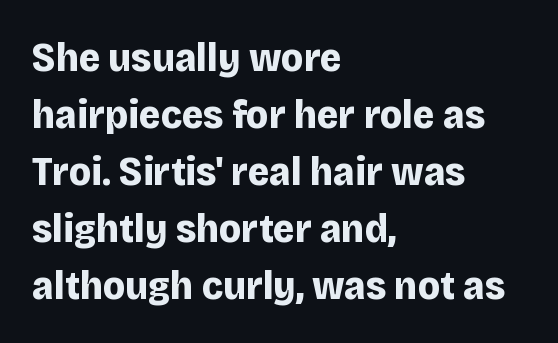
Q: Is the text bold? A: Yes.
Q: Is the text italic (slanted)? A: No, it is upright.
Q: Is the typeface a serif or a sans-serif typeface? A: Sans-serif.
Q: Is the text underlined? A: No.
Q: How is the paragraph aligned? A: Left-aligned.
Q: Is the spacing between letters normal or unusually wide? A: Normal.
Q: Is the spacing between lines tight, normal or loose? A: Normal.
Q: Width (condensed, normal, or wide)? A: Normal.
Q: Stroke contrast? A: Low.
Q: x-height? A: Large.
Q: Monospaced? A: No.
